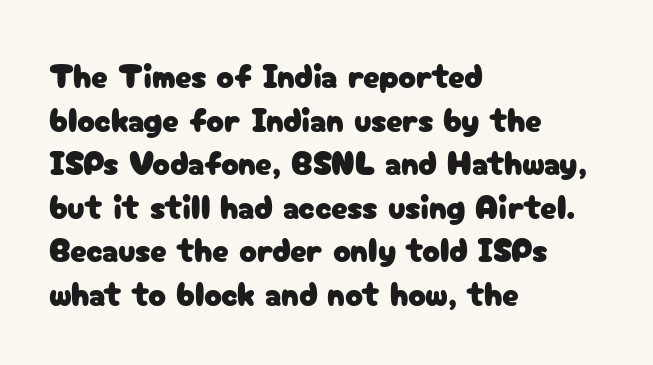
The passage shown is typed in a proportional face where columns would drift. Evenly set lines give the paragraph a standard silhouette. Where is the straight margin? On the left. This rendering features lettering with no underline. Posture: straight, roman, zero tilt.
